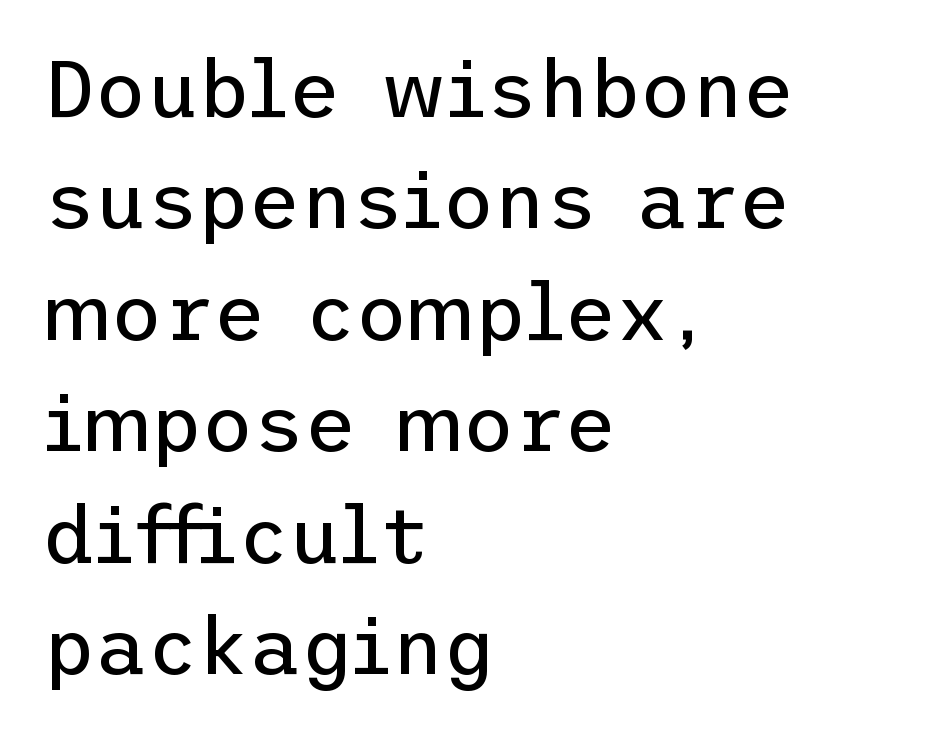
When letters stand straight like this, we call the style roman or upright. The passage shown is not underscored anywhere. Vertical stems look standard width or narrower in stroke. Reading down the column, the eye jumps a familiar distance to each next line. In terms of letterform style, serifs are entirely absent. Notice how the passage keeps a crisp vertical edge on the left only.
